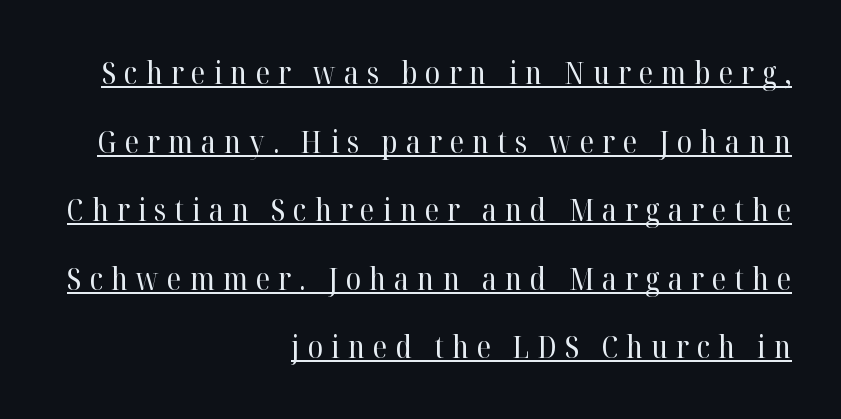
{"serif": "yes", "italic": "no", "bold": "no", "weight": "regular", "width": "normal", "stroke_contrast": "high", "x_height": "medium", "monospaced": "no", "underline": "yes", "align": "right", "line_spacing": "loose", "line_spacing_ratio": 2.21, "letter_spacing": "wide", "letter_spacing_em": 0.26, "glyph_px": 31}
